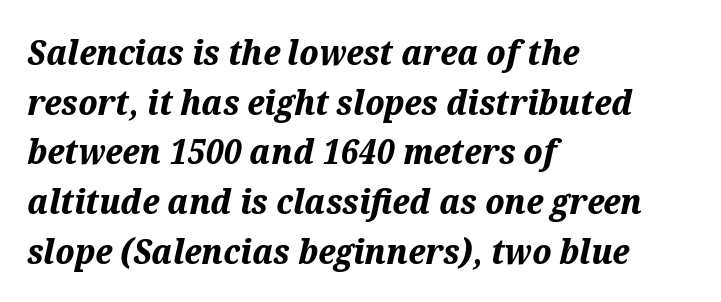
{"italic": "yes", "lean": "right", "slant_degrees": 12, "bold": "yes", "weight": "bold", "width": "normal", "stroke_contrast": "medium", "x_height": "medium", "monospaced": "no", "underline": "no", "align": "left", "line_spacing": "normal", "line_spacing_ratio": 1.42, "letter_spacing": "normal", "letter_spacing_em": 0.0, "glyph_px": 35}
